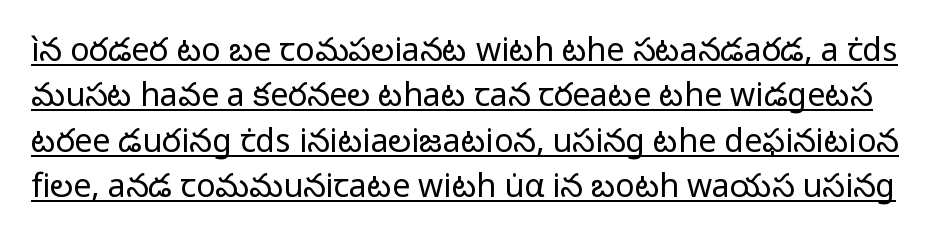
Q: Is the text bold? A: No.
Q: Is the text italic (slanted)? A: No, it is upright.
Q: Is the typeface a serif or a sans-serif typeface? A: Sans-serif.
Q: Is the text underlined? A: Yes.
Q: Is the spacing between letters normal or unusually wide? A: Normal.
Q: Is the spacing between lines tight, normal or loose? A: Normal.
Q: Width (condensed, normal, or wide)? A: Normal.
Q: Stroke contrast? A: Low.
Q: x-height? A: Medium.
Q: Monospaced? A: No.
